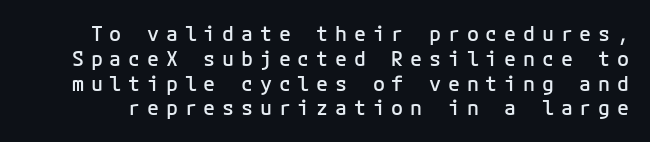
These lines have a slow, spaced-out rhythm from letter to letter. Anything drawn beneath the words? Only blank space. The letters stand upright; this is a roman face. Look at the stroke-to-counter ratio: somewhat heavy, a semibold.
